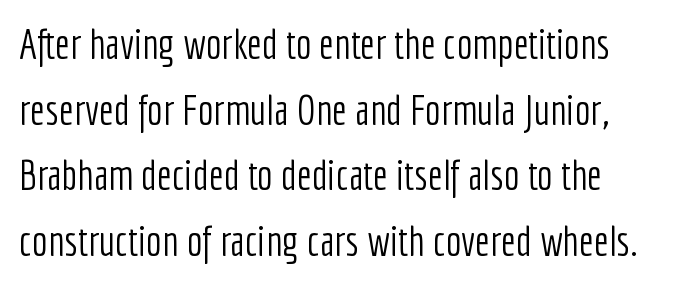
{"serif": "no", "italic": "no", "bold": "no", "weight": "light", "width": "condensed", "stroke_contrast": "low", "x_height": "medium", "monospaced": "no", "underline": "no", "line_spacing": "normal", "line_spacing_ratio": 1.56, "letter_spacing": "normal", "letter_spacing_em": 0.0, "glyph_px": 42}
